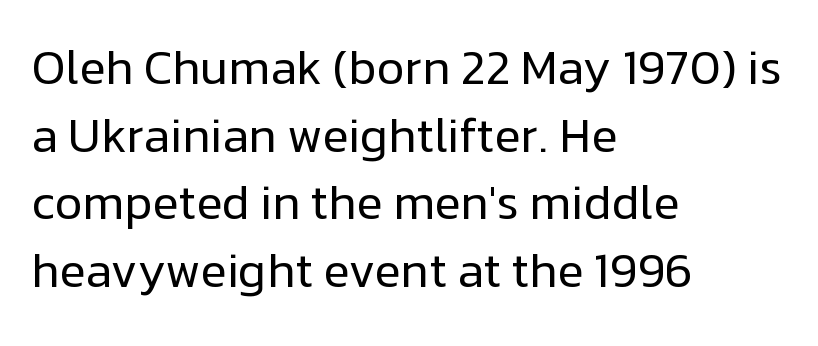
The image shows 48 px regular-weight sans-serif type, upright; set left-aligned, normal line spacing (1.41x), normal letter spacing, not underlined; low stroke contrast and a medium x-height.
